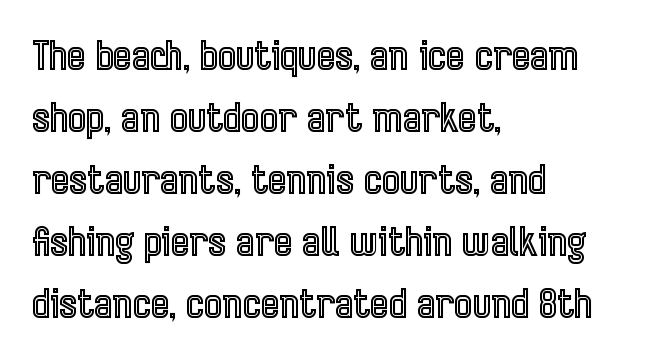
The image shows 39 px condensed type, upright; set left-aligned, normal line spacing (1.59x), normal letter spacing, not underlined; a medium x-height.
